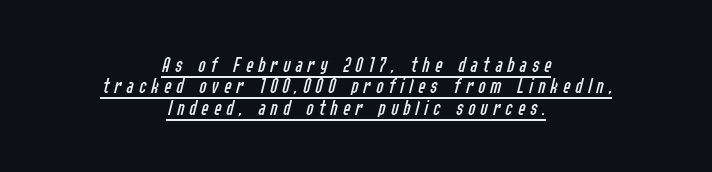
Q: Is the text bold? A: No.
Q: Is the text italic (slanted)? A: Yes, it leans right by about 14 degrees.
Q: Is the text underlined? A: Yes.
Q: How is the paragraph aligned? A: Centered.
Q: Is the spacing between letters normal or unusually wide? A: Unusually wide.
Q: Is the spacing between lines tight, normal or loose? A: Tight.
